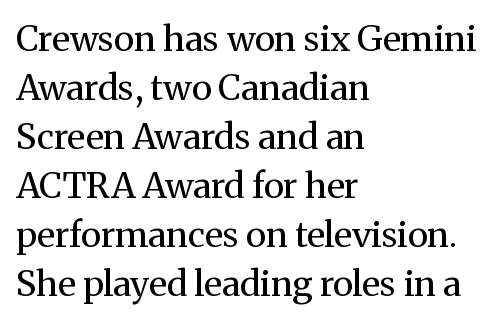
{"serif": "yes", "italic": "no", "bold": "no", "weight": "regular", "width": "normal", "stroke_contrast": "medium", "x_height": "medium", "monospaced": "no", "underline": "no", "align": "left", "line_spacing": "normal", "line_spacing_ratio": 1.4, "letter_spacing": "normal", "letter_spacing_em": 0.0, "glyph_px": 35}
